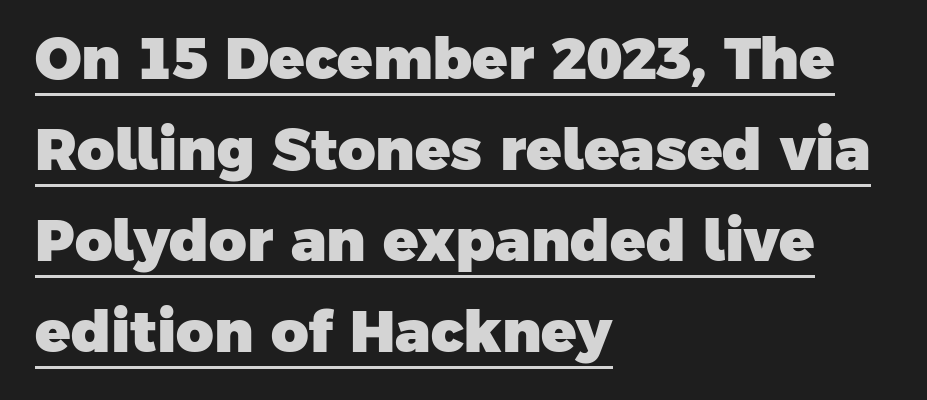
The image shows 58 px heavy sans-serif type; set left-aligned, normal line spacing (1.57x), normal letter spacing, underlined; low stroke contrast and a medium x-height.
